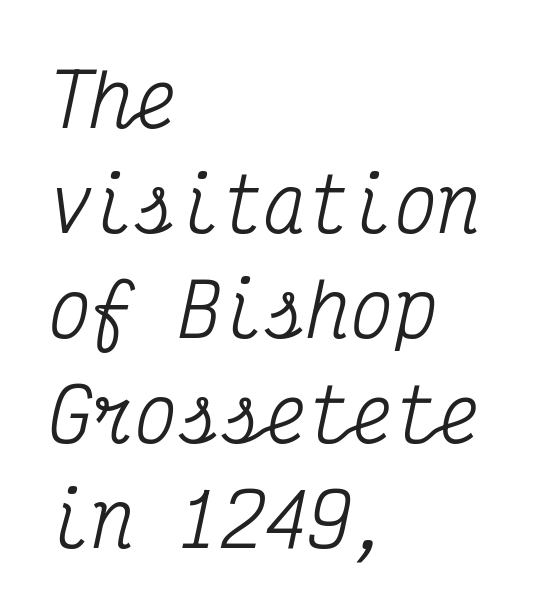
Q: Is the text italic (slanted)? A: Yes, it leans right by about 12 degrees.
Q: Is the typeface a serif or a sans-serif typeface? A: Serif.
Q: Is the text underlined? A: No.
Q: How is the paragraph aligned? A: Left-aligned.
Q: Is the spacing between letters normal or unusually wide? A: Normal.
Q: Is the spacing between lines tight, normal or loose? A: Normal.
Q: Width (condensed, normal, or wide)? A: Condensed.
Q: Stroke contrast? A: Medium.
Q: x-height? A: Medium.
Q: Monospaced? A: Yes.
